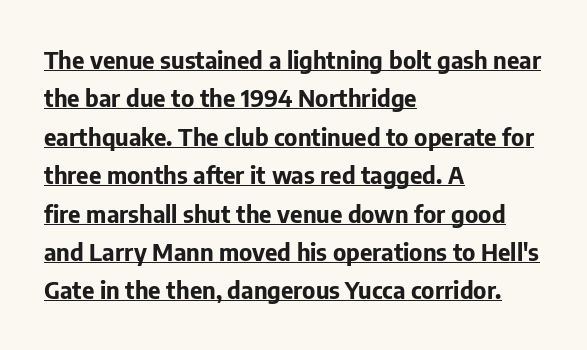
The image shows 24 px bold type, upright; set left-aligned, normal line spacing (1.6x), normal letter spacing, underlined.
